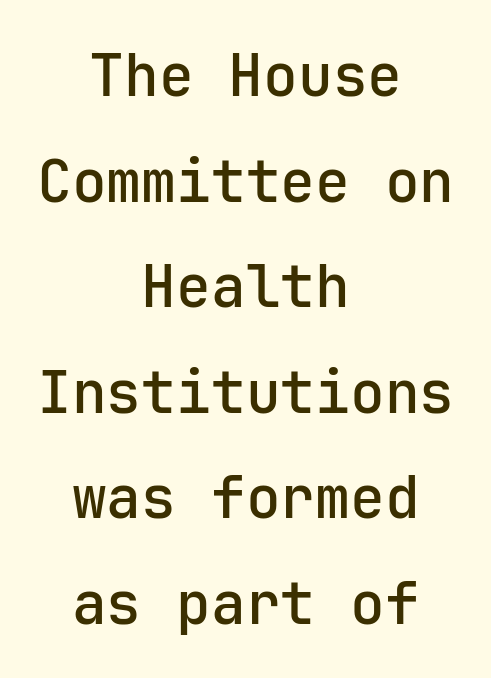
{"serif": "no", "italic": "no", "bold": "semi", "weight": "semibold", "width": "normal", "stroke_contrast": "low", "x_height": "medium", "underline": "no", "align": "center", "line_spacing_ratio": 1.82, "letter_spacing": "normal", "letter_spacing_em": 0.0, "glyph_px": 58}
